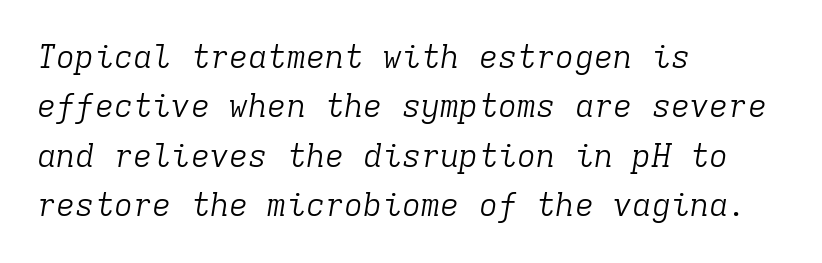
The image shows 32 px light serif type, italic (leaning right), monospaced; set left-aligned, normal line spacing (1.54x), normal letter spacing, not underlined; low stroke contrast and a medium x-height.
